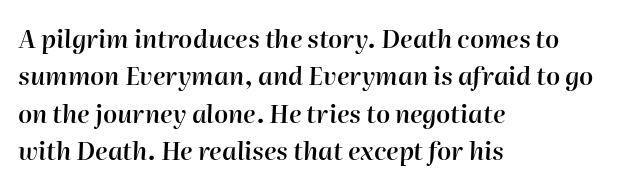
The image shows 25 px text type, italic (leaning right); set left-aligned, normal line spacing (1.5x), normal letter spacing, not underlined.
